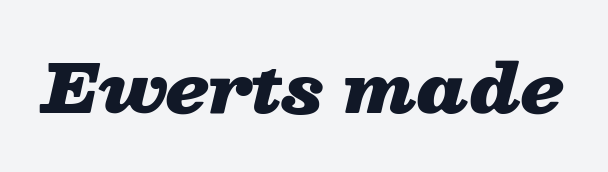
{"italic": "yes", "lean": "right", "slant_degrees": 13, "bold": "yes", "weight": "heavy", "width": "wide", "stroke_contrast": "low", "x_height": "medium", "monospaced": "no", "underline": "no", "letter_spacing": "normal", "letter_spacing_em": 0.0, "glyph_px": 66}
